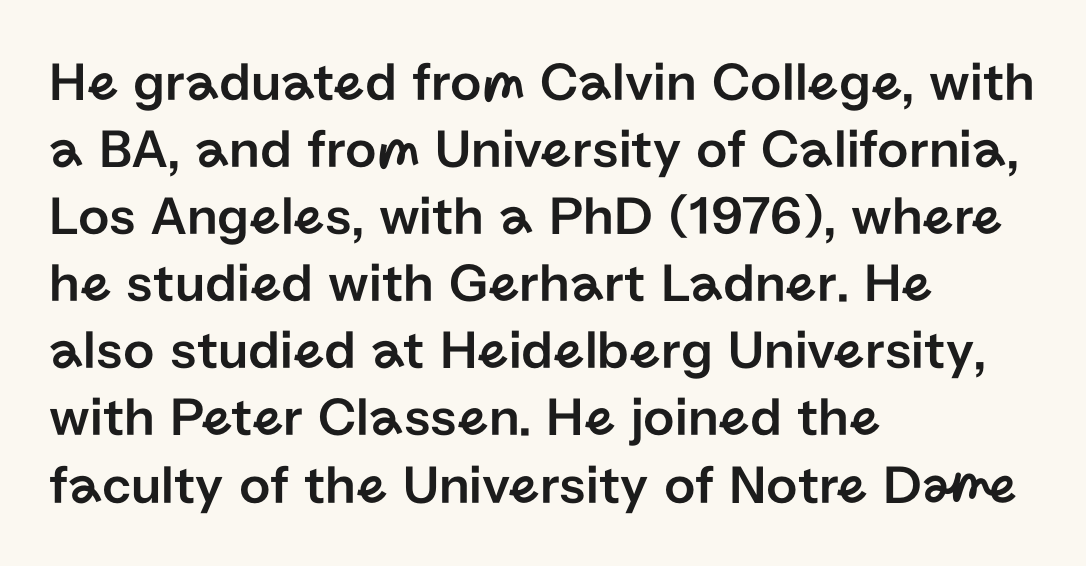
The image shows 55 px sans-serif type, upright; set left-aligned, line spacing 1.22x, normal letter spacing, not underlined; low stroke contrast and a medium x-height.
